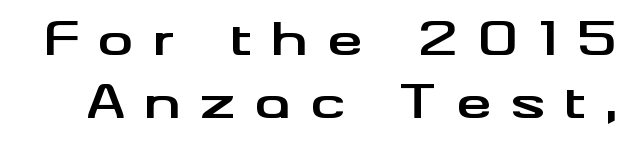
{"serif": "no", "italic": "no", "bold": "yes", "weight": "bold", "width": "wide", "stroke_contrast": "medium", "x_height": "small", "monospaced": "no", "underline": "no", "line_spacing": "normal", "line_spacing_ratio": 1.39, "letter_spacing": "wide", "letter_spacing_em": 0.42, "glyph_px": 45}
